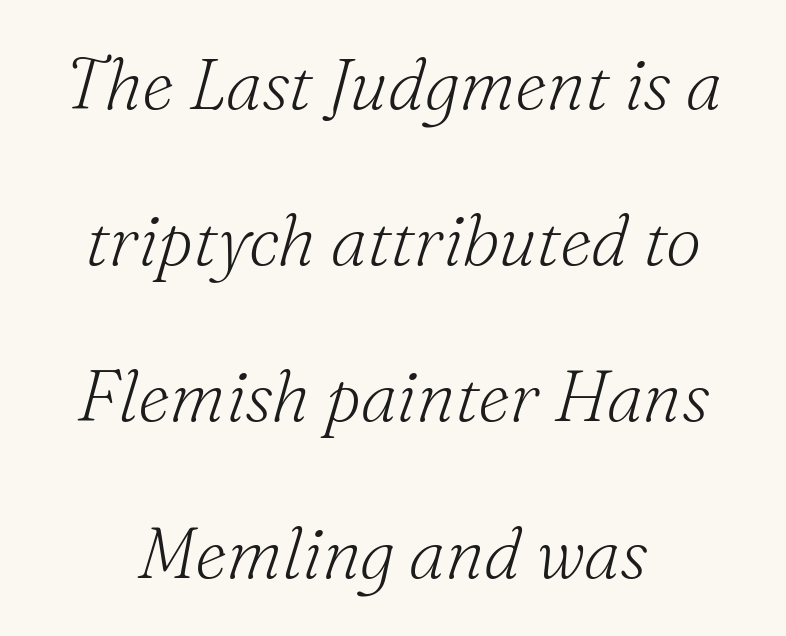
Q: Is the text bold? A: No.
Q: Is the text italic (slanted)? A: Yes, it leans right by about 16 degrees.
Q: Is the typeface a serif or a sans-serif typeface? A: Serif.
Q: Is the text underlined? A: No.
Q: Is the spacing between letters normal or unusually wide? A: Normal.
Q: Is the spacing between lines tight, normal or loose? A: Loose.
Q: Width (condensed, normal, or wide)? A: Normal.
Q: Stroke contrast? A: Medium.
Q: x-height? A: Small.
Q: Monospaced? A: No.
